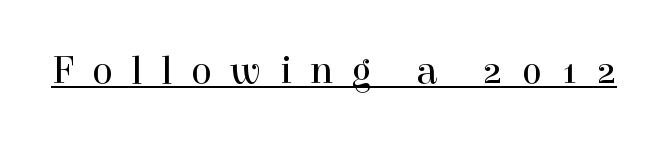
These lines were composed using upright roman letters. How are the letters spaced? Widely, with obvious added tracking. Weight: regular or lighter. Honestly, the underline is the first thing you notice here.
